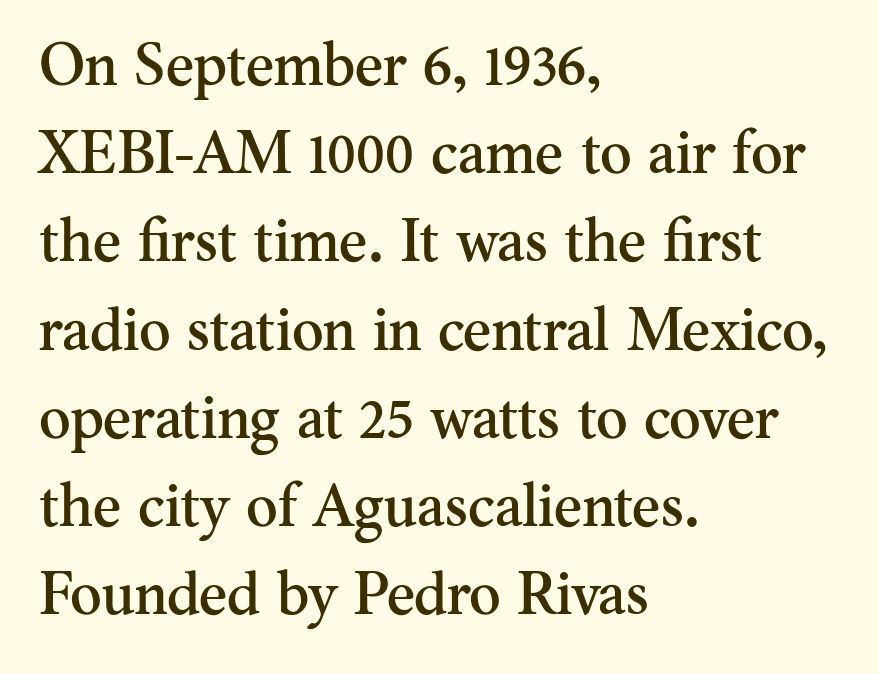
Q: Is the text italic (slanted)? A: No, it is upright.
Q: Is the typeface a serif or a sans-serif typeface? A: Serif.
Q: Is the text underlined? A: No.
Q: How is the paragraph aligned? A: Left-aligned.
Q: Is the spacing between letters normal or unusually wide? A: Normal.
Q: Is the spacing between lines tight, normal or loose? A: Normal.
Q: Width (condensed, normal, or wide)? A: Normal.
Q: Stroke contrast? A: Medium.
Q: x-height? A: Small.
Q: Monospaced? A: No.
